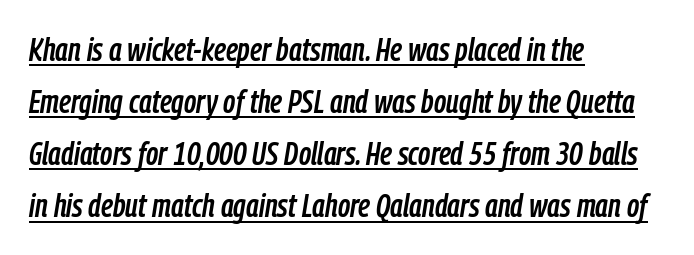
What's the leading like? Ordinary, nothing unusual. Descenders here cross a horizontal rule under the line. Proportional: the letters do not fall into vertical columns. Line starts are locked; line ends wander.
